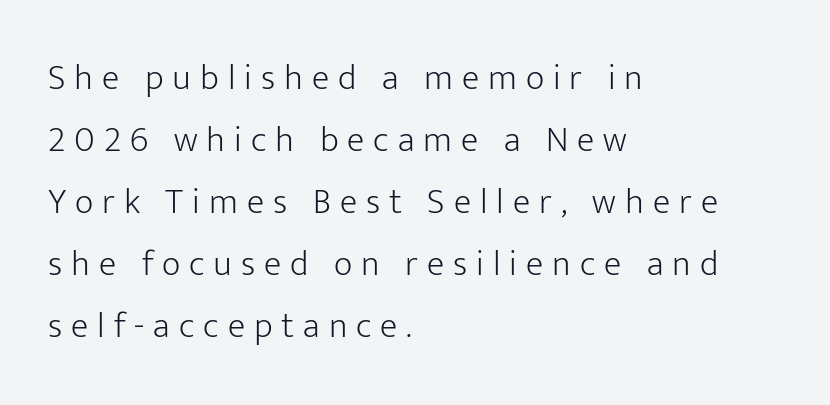
{"serif": "no", "italic": "no", "bold": "no", "weight": "light", "width": "normal", "stroke_contrast": "low", "x_height": "medium", "monospaced": "no", "underline": "no", "align": "left", "line_spacing_ratio": 1.72, "letter_spacing": "wide", "letter_spacing_em": 0.25, "glyph_px": 36}
